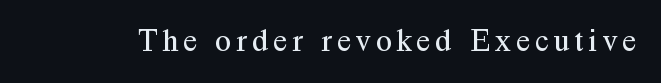
{"serif": "yes", "italic": "no", "bold": "no", "weight": "regular", "width": "normal", "stroke_contrast": "medium", "x_height": "medium", "monospaced": "no", "underline": "no", "glyph_px": 32}
